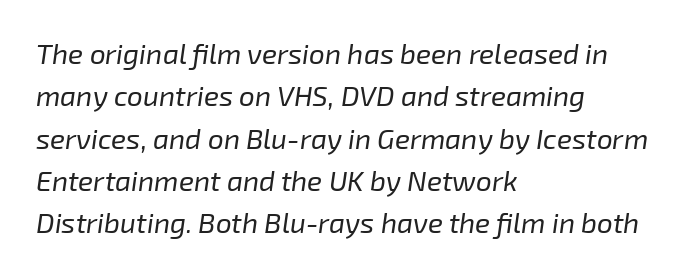
{"italic": "yes", "lean": "right", "slant_degrees": 8, "bold": "no", "weight": "regular", "width": "normal", "stroke_contrast": "low", "x_height": "medium", "monospaced": "no", "underline": "no", "align": "left", "line_spacing": "normal", "line_spacing_ratio": 1.51, "letter_spacing": "normal", "letter_spacing_em": 0.0, "glyph_px": 28}
